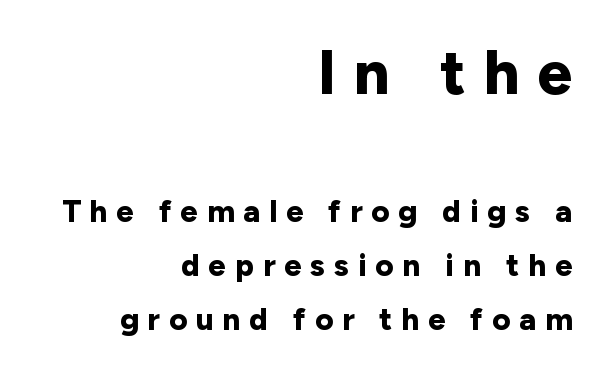
The image shows 62 px bold sans-serif type, upright; set right-aligned, line spacing 1.74x, unusually wide letter spacing (+0.29 em), not underlined; the first (top) block is 2.0x larger; low stroke contrast and a medium x-height.
